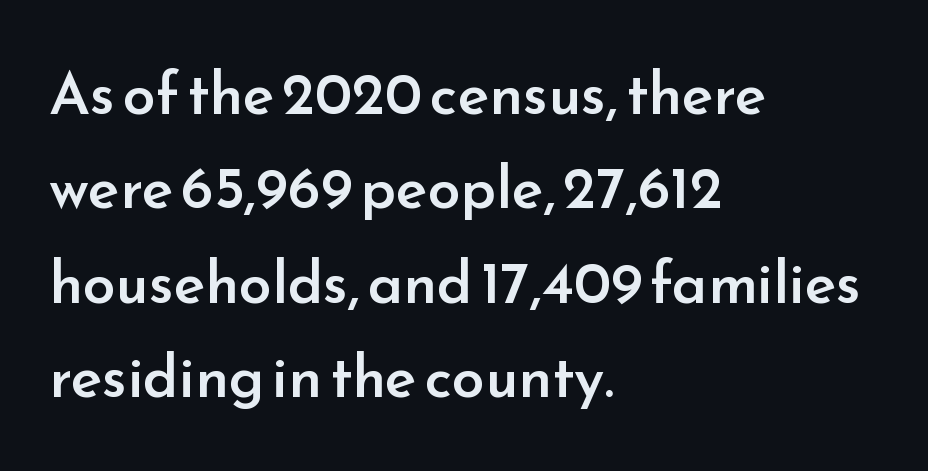
The image shows 59 px semibold sans-serif type, upright; set left-aligned, normal line spacing (1.6x), normal letter spacing, not underlined; low stroke contrast and a small x-height.
